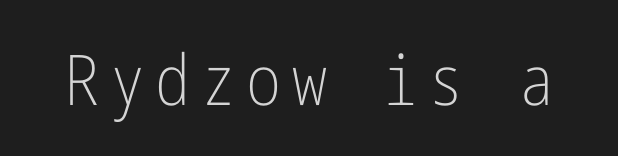
{"serif": "no", "italic": "no", "bold": "no", "weight": "light", "width": "condensed", "stroke_contrast": "low", "x_height": "medium", "underline": "no", "glyph_px": 70}
